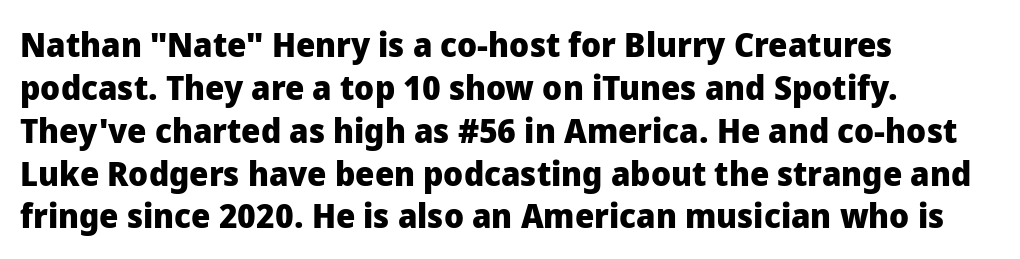
{"serif": "no", "italic": "no", "bold": "yes", "weight": "heavy", "width": "normal", "stroke_contrast": "low", "x_height": "medium", "monospaced": "no", "underline": "no", "align": "left", "line_spacing": "normal", "line_spacing_ratio": 1.26, "letter_spacing": "normal", "letter_spacing_em": 0.0, "glyph_px": 34}
